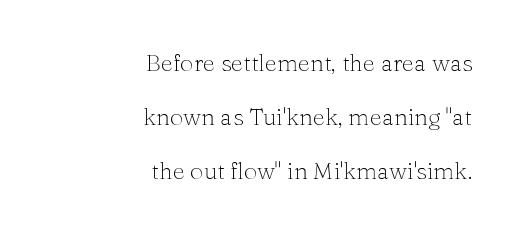
Do the letters lean? They stand straight. A light-to-regular cut is what we see here. Underline: absent. These lines are set flush right with a ragged left edge.
